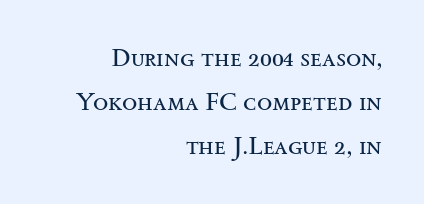
{"italic": "no", "bold": "no", "underline": "no", "align": "right", "line_spacing_ratio": 1.77, "letter_spacing": "normal", "letter_spacing_em": 0.0, "glyph_px": 25}
